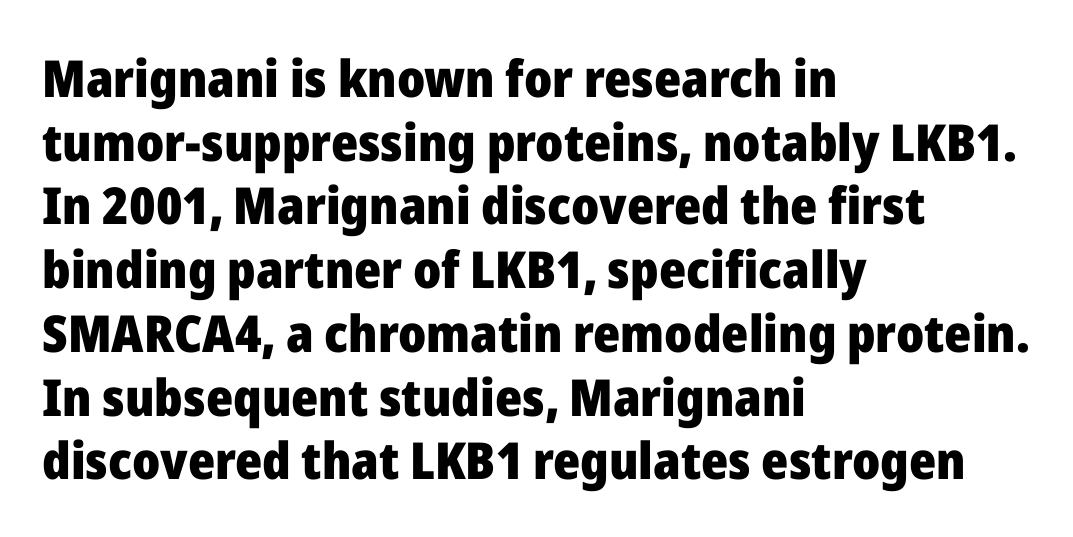
The passage shown is not underscored anywhere. A typesetter would call this zero additional tracking. Typesetter's note: full bold, strokes at maximum text heaviness. Do the letters lean? They stand straight. A typesetter would call this leading conventional body-copy spacing.
